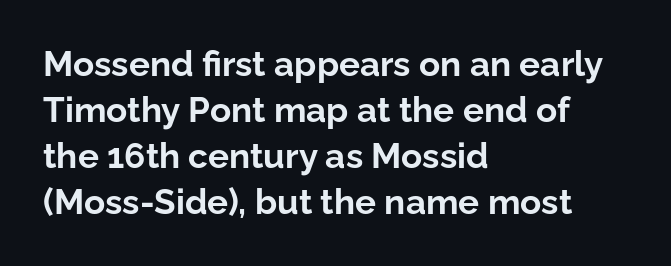
The image shows 35 px bold sans-serif type, upright; set left-aligned, normal line spacing (1.31x), normal letter spacing, not underlined; low stroke contrast and a medium x-height.
